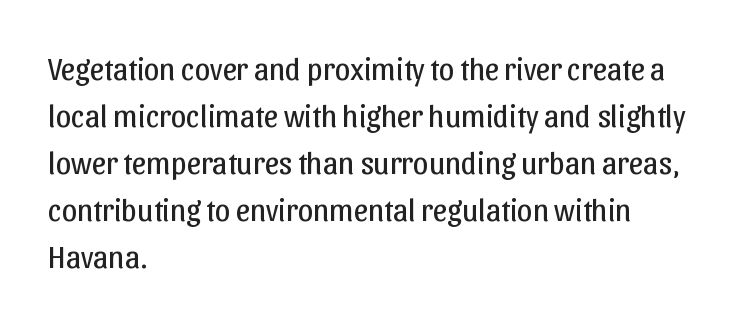
Proportional: the letters do not fall into vertical columns. The space directly below the letters is spotless. Does the type have serifs? No, each stem ends abruptly. The letterforms sit at book weight or below.
